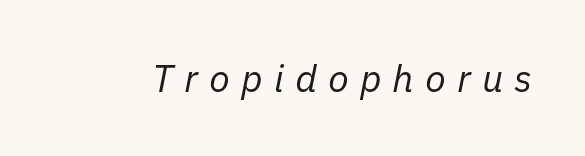
{"italic": "yes", "lean": "right", "slant_degrees": 11, "bold": "no", "weight": "regular", "width": "normal", "stroke_contrast": "low", "x_height": "medium", "monospaced": "no", "underline": "no", "letter_spacing": "wide", "letter_spacing_em": 0.29, "glyph_px": 38}
